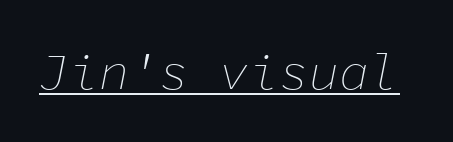
The image shows 50 px thin type, italic (leaning right), monospaced; set normal letter spacing, underlined; low stroke contrast and a medium x-height.
